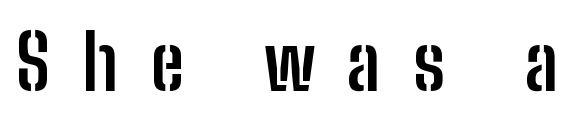
{"serif": "no", "italic": "no", "bold": "yes", "weight": "semibold", "width": "condensed", "stroke_contrast": "low", "x_height": "medium", "monospaced": "no", "underline": "no", "letter_spacing": "wide", "letter_spacing_em": 0.42, "glyph_px": 76}
